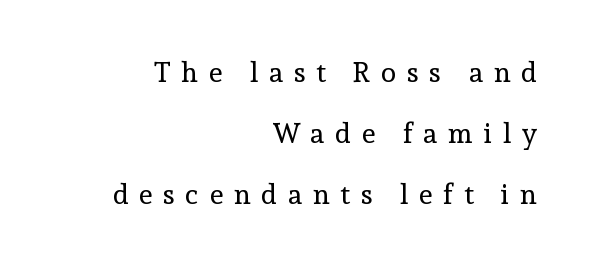
Q: Is the text bold? A: No.
Q: Is the text italic (slanted)? A: No, it is upright.
Q: Is the typeface a serif or a sans-serif typeface? A: Serif.
Q: Is the text underlined? A: No.
Q: How is the paragraph aligned? A: Right-aligned.
Q: Is the spacing between letters normal or unusually wide? A: Unusually wide.
Q: Is the spacing between lines tight, normal or loose? A: Loose.
Q: Width (condensed, normal, or wide)? A: Normal.
Q: x-height? A: Medium.
Q: Monospaced? A: No.
